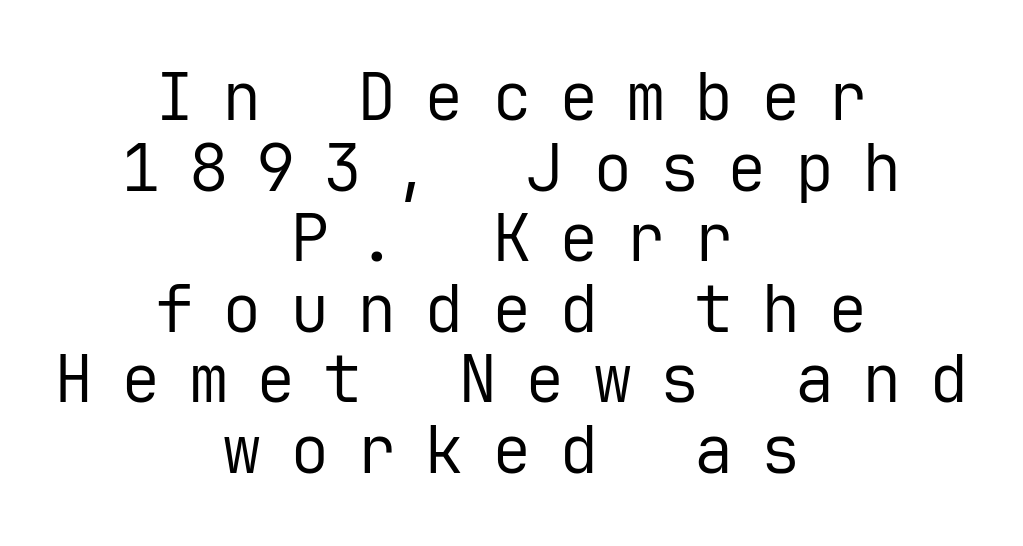
I'd call this a sans setting — the letters go barefoot. The vertical gap from one line to the next is small. Letters rest on an invisible, unmarked baseline. If you drew a line through each stem, it would be perfectly vertical. What stands out about the letter spacing? Its width — letters are far apart.
